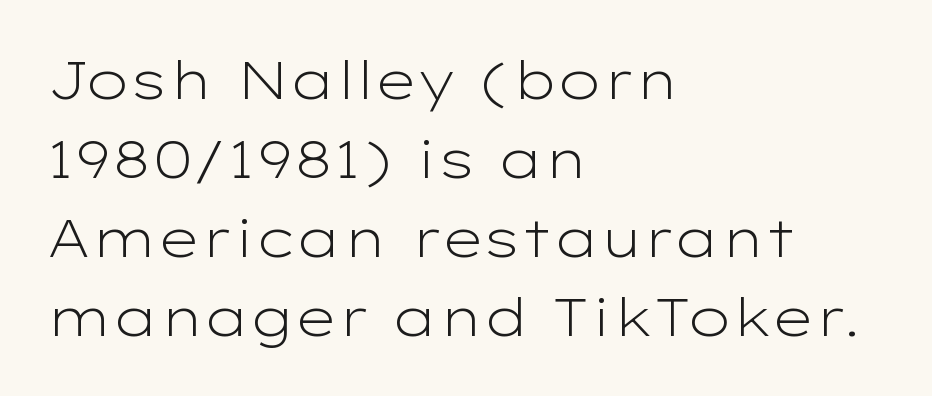
The image shows 53 px light, wide sans-serif type, upright; set left-aligned, normal line spacing (1.49x), normal letter spacing, not underlined; low stroke contrast and a medium x-height.
